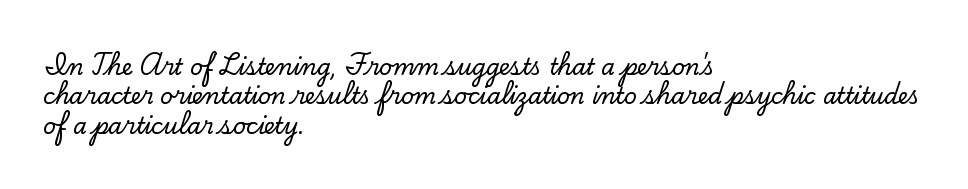
The image shows 22 px text type; set left-aligned, normal line spacing (1.33x), normal letter spacing, not underlined.
